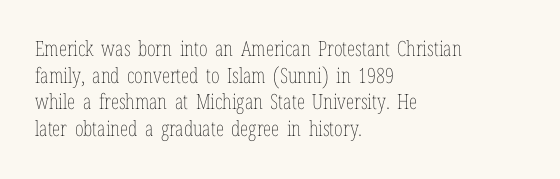
{"italic": "no", "bold": "no", "underline": "no", "align": "left", "line_spacing": "normal", "line_spacing_ratio": 1.27, "letter_spacing": "normal", "letter_spacing_em": 0.0, "glyph_px": 21}
